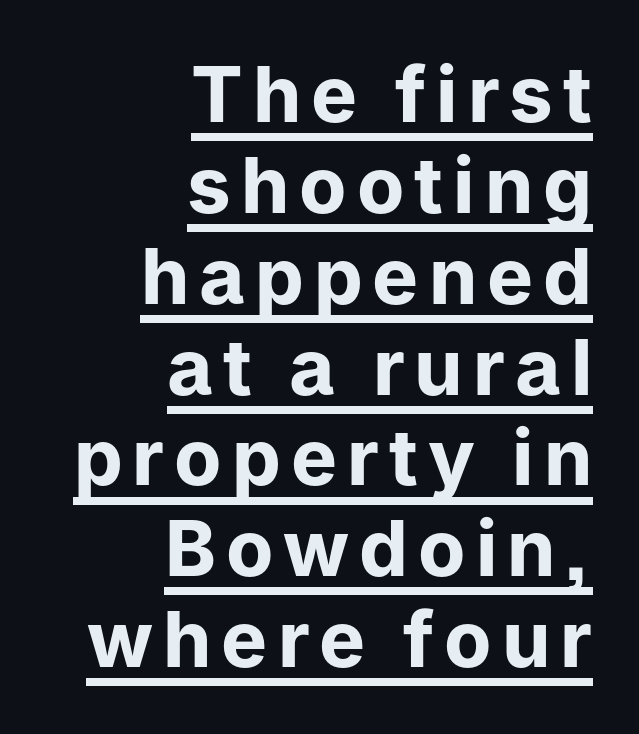
The image shows 77 px bold sans-serif type, upright; set right-aligned, line spacing 1.18x, underlined; low stroke contrast and a medium x-height.
